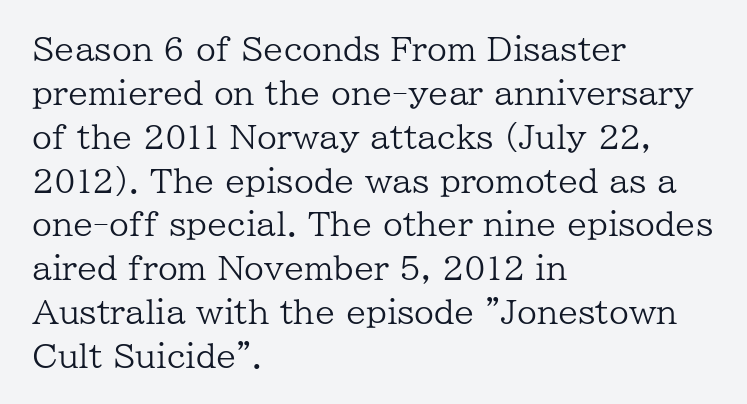
Q: Is the text bold? A: No.
Q: Is the text italic (slanted)? A: No, it is upright.
Q: Is the typeface a serif or a sans-serif typeface? A: Serif.
Q: Is the text underlined? A: No.
Q: How is the paragraph aligned? A: Left-aligned.
Q: Is the spacing between letters normal or unusually wide? A: Normal.
Q: Is the spacing between lines tight, normal or loose? A: Normal.
Q: Width (condensed, normal, or wide)? A: Normal.
Q: Stroke contrast? A: Low.
Q: x-height? A: Medium.
Q: Monospaced? A: No.
